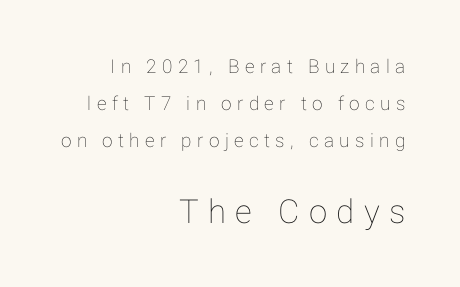
The image shows 33 px text type, upright; set right-aligned, loose line spacing (1.94x), unusually wide letter spacing (+0.28 em), not underlined; the second (bottom) block is 1.74x larger; low stroke contrast and a medium x-height.
